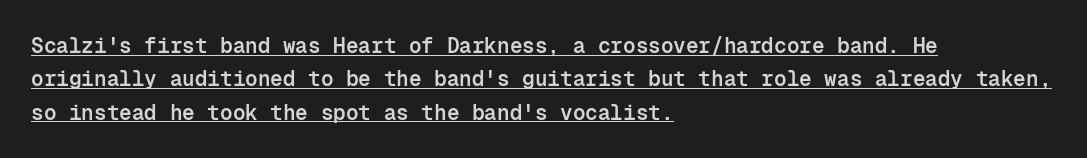
The image shows 21 px text type, upright; set left-aligned, normal line spacing (1.59x), normal letter spacing, underlined.
